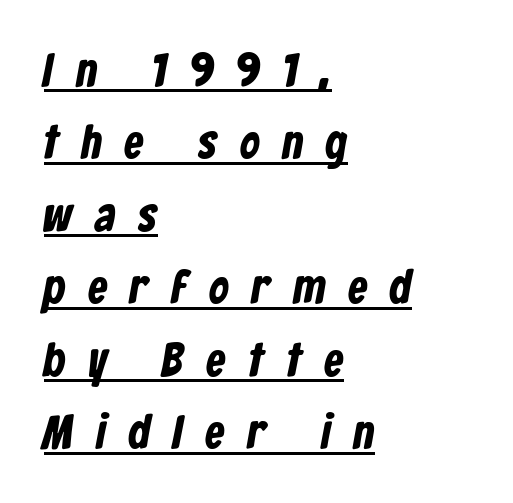
{"serif": "no", "bold": "yes", "weight": "bold", "width": "condensed", "stroke_contrast": "low", "x_height": "medium", "monospaced": "no", "underline": "yes", "align": "left", "line_spacing": "normal", "line_spacing_ratio": 1.51, "letter_spacing": "wide", "letter_spacing_em": 0.48, "glyph_px": 48}
